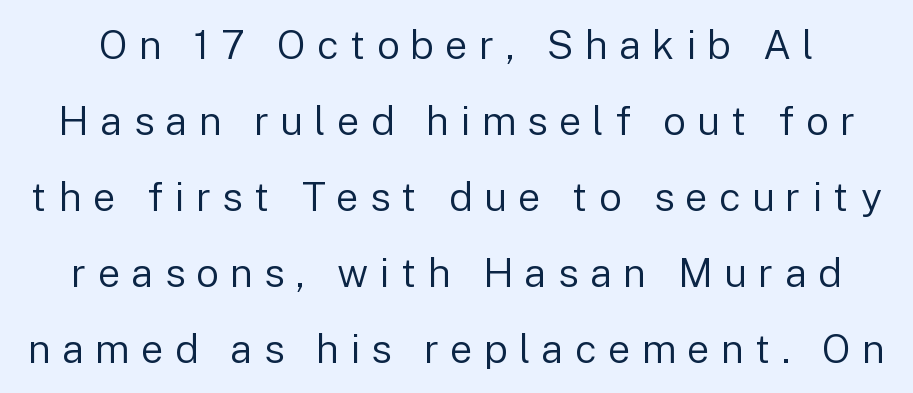
Q: Is the text bold? A: No.
Q: Is the text italic (slanted)? A: No, it is upright.
Q: Is the typeface a serif or a sans-serif typeface? A: Sans-serif.
Q: Is the text underlined? A: No.
Q: Is the spacing between letters normal or unusually wide? A: Unusually wide.
Q: Is the spacing between lines tight, normal or loose? A: Loose.
Q: Width (condensed, normal, or wide)? A: Normal.
Q: Stroke contrast? A: Low.
Q: x-height? A: Medium.
Q: Monospaced? A: No.
